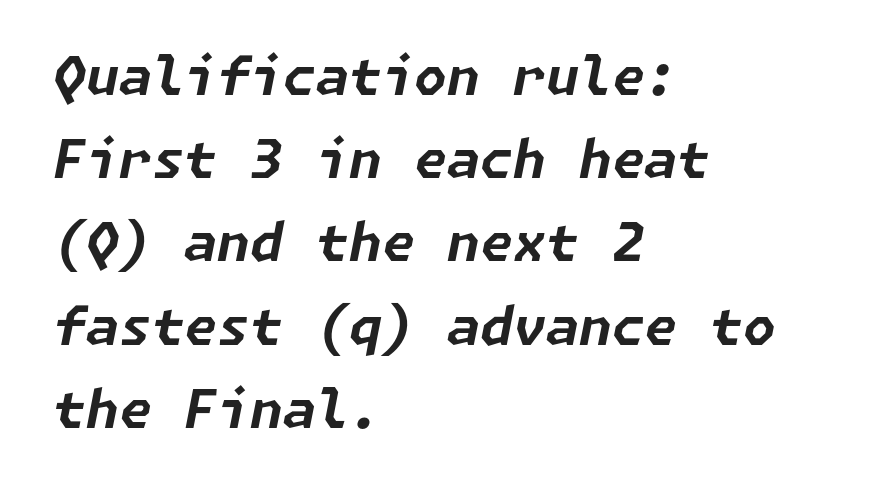
Horizontal bands of white between lines are of average thickness. Strokes here are thick enough to call this a true bold. Has an underline been added? It has not. Letter spacing: default. The whole block is typeset with a tilt. A classic flush-left, rag-right setting is used for this passage.
